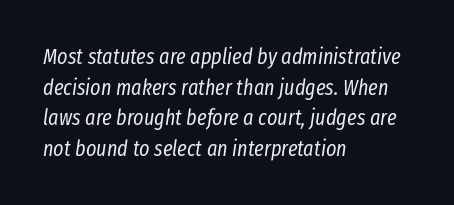
The words here are not underlined. The block of text has a typical density, with ordinary space between rows. The rendering applies a slant to the glyphs. Caption: multi-line text, flush left, ragged right. Inter-character spacing is left at the font's built-in metrics. Weight class: somewhere from thin through regular.
